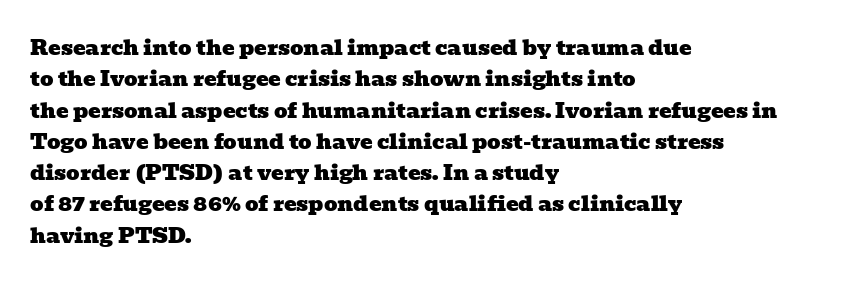
Q: Is the text underlined? A: No.
Q: How is the paragraph aligned? A: Left-aligned.
Q: Is the spacing between letters normal or unusually wide? A: Normal.
Q: Is the spacing between lines tight, normal or loose? A: Normal.
